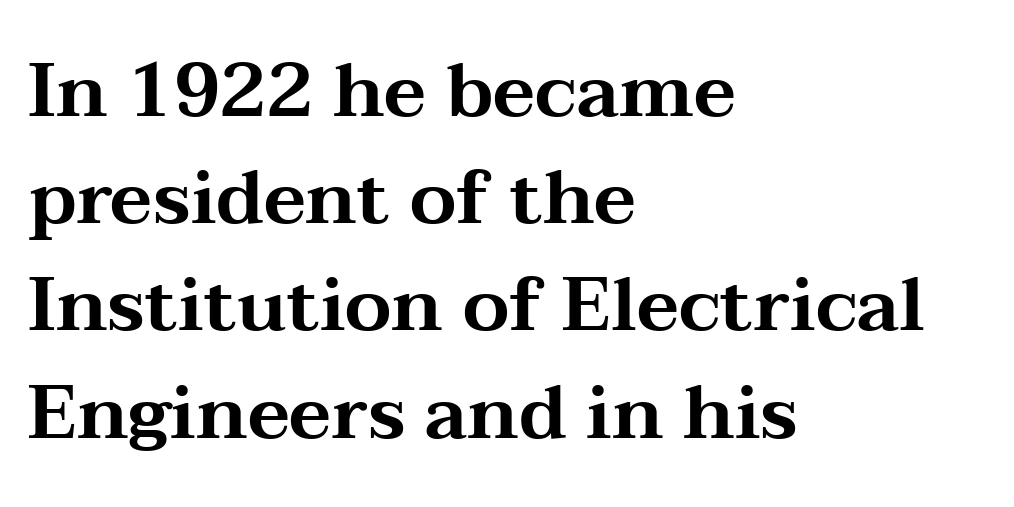
Characters remain perfectly vertical along every line. Each letter keeps its own natural width here, so spacing adapts to shape. Horizontal bands of white between lines are of average thickness. Which margin do the lines hug? The left one — the right edge is uneven.
